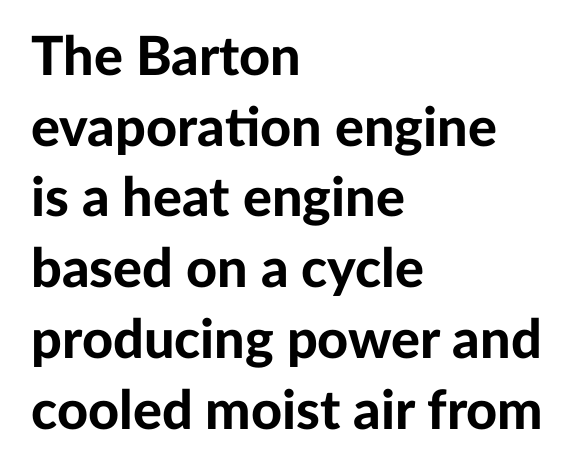
{"serif": "no", "italic": "no", "bold": "yes", "weight": "bold", "width": "normal", "stroke_contrast": "low", "x_height": "medium", "monospaced": "no", "underline": "no", "align": "left", "line_spacing": "normal", "line_spacing_ratio": 1.31, "letter_spacing": "normal", "letter_spacing_em": 0.0, "glyph_px": 54}
